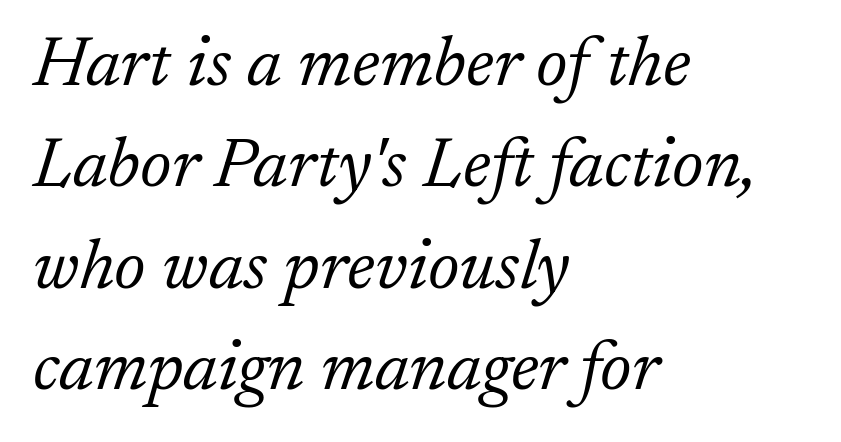
Q: Is the text bold? A: No.
Q: Is the text italic (slanted)? A: Yes, it leans right by about 17 degrees.
Q: Is the typeface a serif or a sans-serif typeface? A: Serif.
Q: Is the text underlined? A: No.
Q: How is the paragraph aligned? A: Left-aligned.
Q: Is the spacing between letters normal or unusually wide? A: Normal.
Q: Is the spacing between lines tight, normal or loose? A: Normal.
Q: Width (condensed, normal, or wide)? A: Normal.
Q: Stroke contrast? A: Low.
Q: x-height? A: Medium.
Q: Monospaced? A: No.
